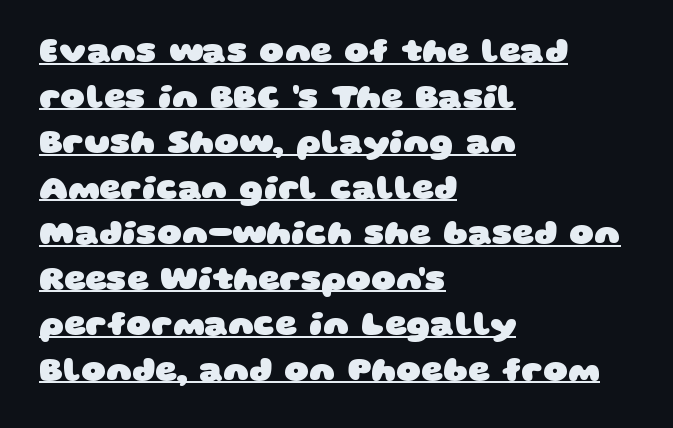
{"serif": "no", "bold": "yes", "weight": "heavy", "width": "wide", "stroke_contrast": "low", "x_height": "large", "monospaced": "no", "underline": "yes", "align": "left", "line_spacing": "normal", "line_spacing_ratio": 1.34, "letter_spacing": "normal", "letter_spacing_em": 0.0, "glyph_px": 34}
